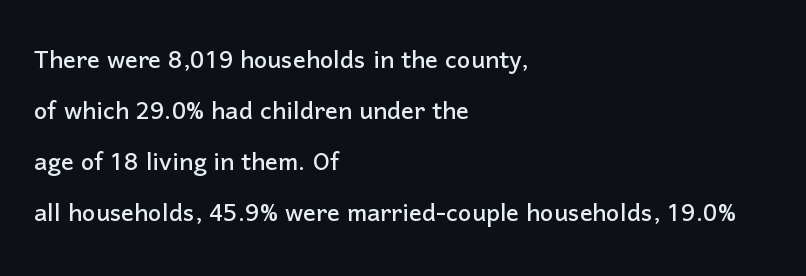
Vertical strokes here are truly vertical. Is this a fixed-width face? No — the glyphs have proportional, varying widths. The string is rendered with underlining switched off. Nothing unusual about the tracking: characters are spaced as the font intends. The setting favours the left margin, as ordinary paragraphs usually do.
